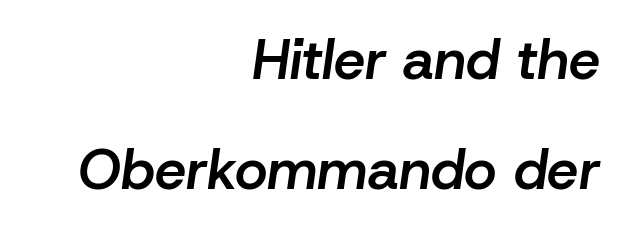
Q: Is the text bold? A: Semi-bold.
Q: Is the text italic (slanted)? A: Yes, it leans right by about 8 degrees.
Q: Is the text underlined? A: No.
Q: How is the paragraph aligned? A: Right-aligned.
Q: Is the spacing between letters normal or unusually wide? A: Normal.
Q: Is the spacing between lines tight, normal or loose? A: Loose.
Q: Width (condensed, normal, or wide)? A: Normal.
Q: Stroke contrast? A: Low.
Q: x-height? A: Medium.
Q: Monospaced? A: No.
